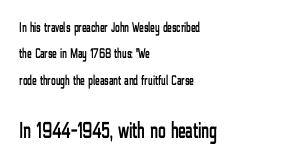
Q: Is the text italic (slanted)? A: No, it is upright.
Q: Is the text underlined? A: No.
Q: How is the paragraph aligned? A: Left-aligned.
Q: Is the spacing between letters normal or unusually wide? A: Normal.
Q: Which block of text is set in a larger size, the first (top) or the second (bottom)? A: The second (bottom) one.
